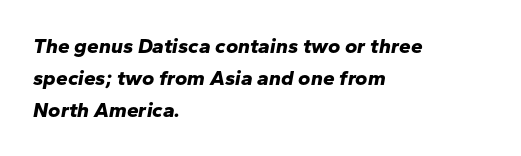
Q: Is the text bold? A: Yes.
Q: Is the text italic (slanted)? A: Yes, it leans right by about 10 degrees.
Q: Is the text underlined? A: No.
Q: How is the paragraph aligned? A: Left-aligned.
Q: Is the spacing between letters normal or unusually wide? A: Normal.
Q: Is the spacing between lines tight, normal or loose? A: Normal.
